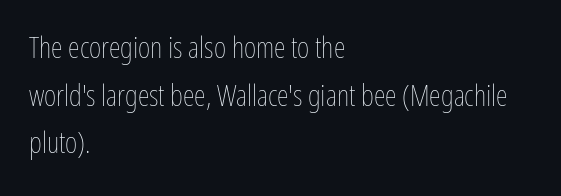
Words float on clear page, feet unadorned. No chunkiness to these letters — they're not bold. The letterforms sit shoulder to shoulder at normal distance. These lines were composed using upright roman letters. Where is the straight margin? On the left.
